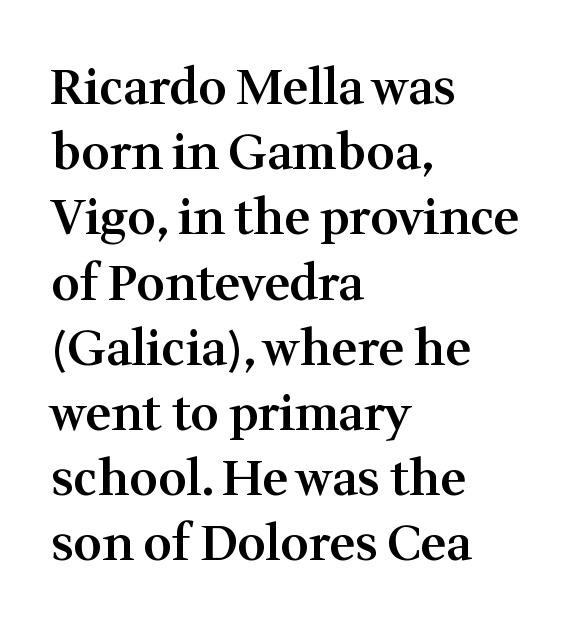
The image shows 49 px semibold serif type, upright; set left-aligned, normal line spacing (1.33x), normal letter spacing, not underlined; medium stroke contrast and a medium x-height.
